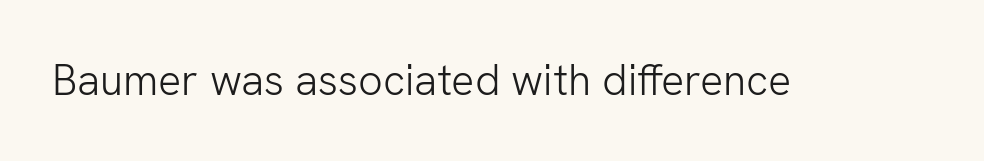
The lettering holds an erect, upright posture throughout. Summary of weight: not heavy and not bold. What stands out about the letter spacing? Nothing — it is the standard amount. The space beneath each line is pristine and unruled.
